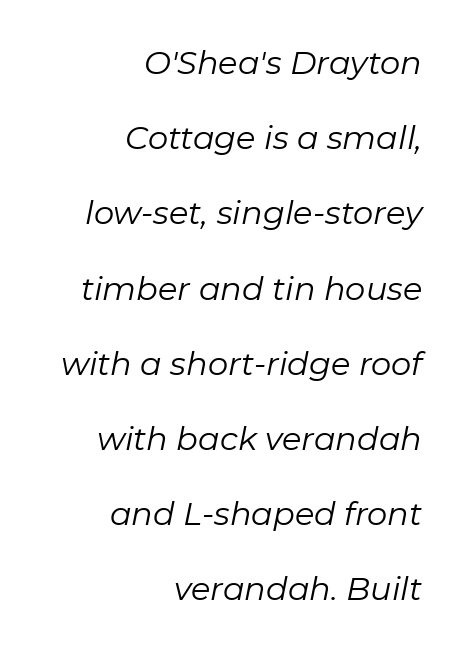
Q: Is the text bold? A: No.
Q: Is the text italic (slanted)? A: Yes, it leans right by about 11 degrees.
Q: Is the text underlined? A: No.
Q: How is the paragraph aligned? A: Right-aligned.
Q: Is the spacing between letters normal or unusually wide? A: Normal.
Q: Is the spacing between lines tight, normal or loose? A: Loose.
Q: Width (condensed, normal, or wide)? A: Normal.
Q: Stroke contrast? A: Low.
Q: x-height? A: Medium.
Q: Monospaced? A: No.
